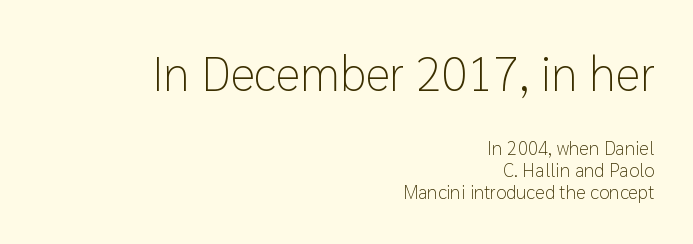
Q: Is the text bold? A: No.
Q: Is the text italic (slanted)? A: No, it is upright.
Q: Is the typeface a serif or a sans-serif typeface? A: Sans-serif.
Q: Is the text underlined? A: No.
Q: How is the paragraph aligned? A: Right-aligned.
Q: Is the spacing between letters normal or unusually wide? A: Normal.
Q: Which block of text is set in a larger size, the first (top) or the second (bottom)? A: The first (top) one.
Q: Width (condensed, normal, or wide)? A: Normal.
Q: Stroke contrast? A: Low.
Q: x-height? A: Medium.
Q: Monospaced? A: No.
